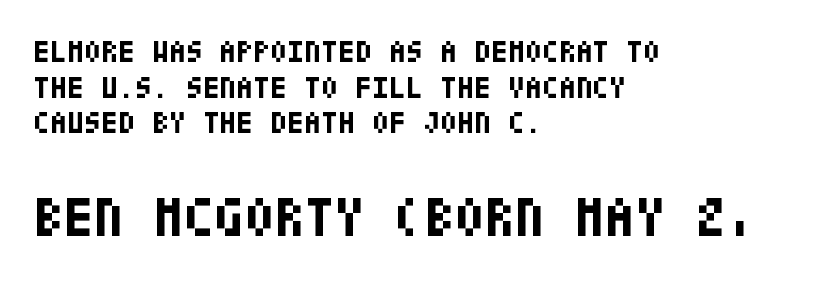
The rendering enlarges the type as you move from the upper chunk to the lower. The typesetter chose a ragged-right arrangement here. To sum up the face: it is a sans, with no serifs. Every stem runs plumb, perpendicular to the baseline.
